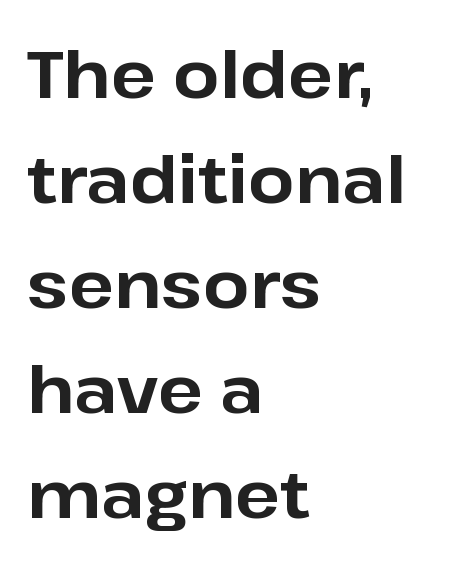
The image shows 66 px bold sans-serif type, upright; set left-aligned, normal line spacing (1.59x), normal letter spacing, not underlined; low stroke contrast and a medium x-height.
